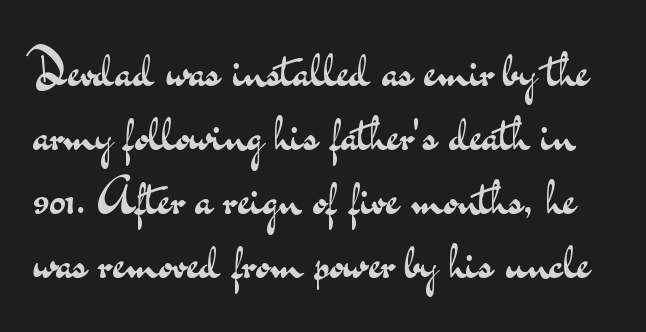
Character widths vary here, with narrow letters taking less room than wide ones. Tracking here is standard; glyphs follow each other at the usual distance. Stroke thickness stays within the range of a standard reading face or lighter. The baseline area is clear. A typesetter would label this face a sans.
